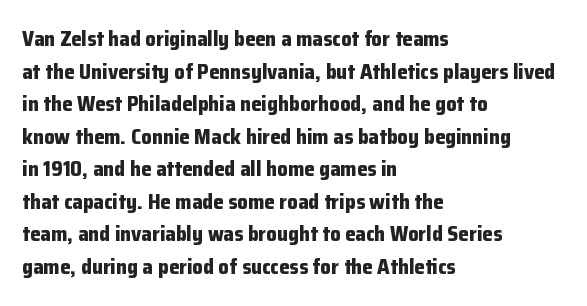
{"italic": "no", "bold": "yes", "underline": "no", "align": "left", "line_spacing": "normal", "line_spacing_ratio": 1.55, "letter_spacing": "normal", "letter_spacing_em": 0.0, "glyph_px": 21}
